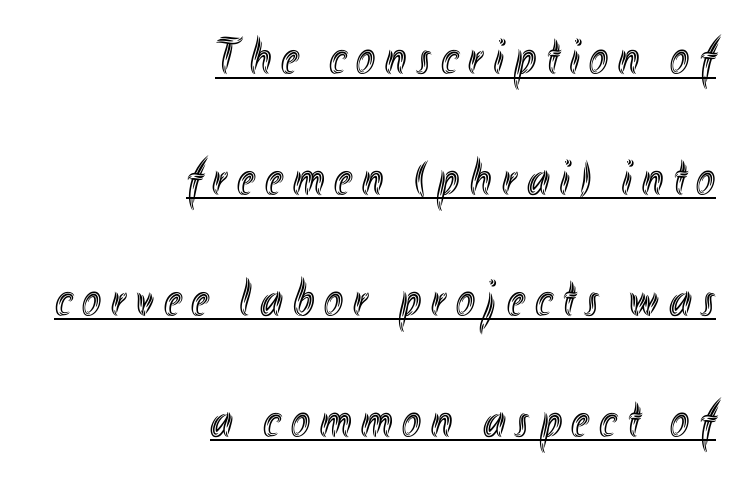
Q: Is the text italic (slanted)? A: Yes.
Q: Is the text underlined? A: Yes.
Q: How is the paragraph aligned? A: Right-aligned.
Q: Is the spacing between letters normal or unusually wide? A: Unusually wide.
Q: Is the spacing between lines tight, normal or loose? A: Loose.
Q: Width (condensed, normal, or wide)? A: Condensed.
Q: x-height? A: Small.
Q: Monospaced? A: No.
